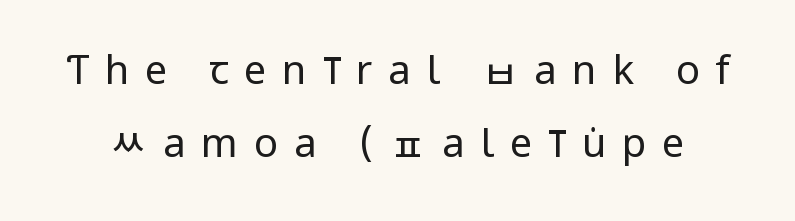
The image shows 40 px regular-weight, condensed sans-serif type, upright; set line spacing 1.82x, unusually wide letter spacing (+0.39 em), not underlined; low stroke contrast and a large x-height.
